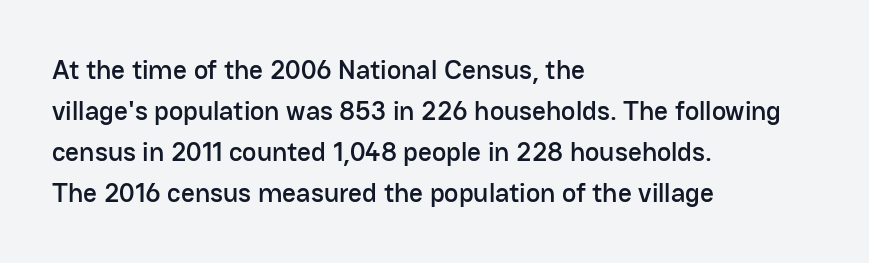
Q: Is the text italic (slanted)? A: No, it is upright.
Q: Is the text underlined? A: No.
Q: How is the paragraph aligned? A: Left-aligned.
Q: Is the spacing between letters normal or unusually wide? A: Normal.
Q: Is the spacing between lines tight, normal or loose? A: Normal.
